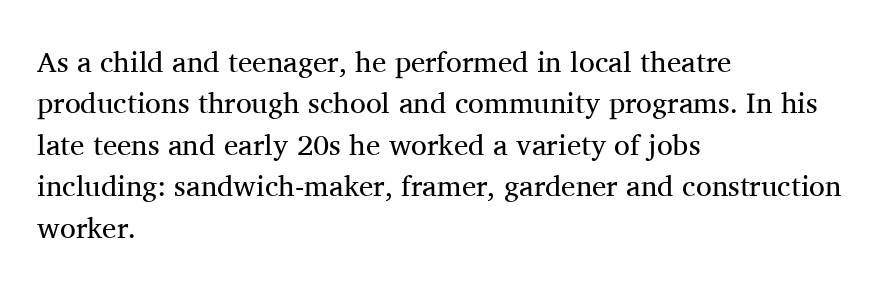
{"serif": "yes", "italic": "no", "bold": "no", "weight": "regular", "width": "normal", "stroke_contrast": "medium", "x_height": "medium", "monospaced": "no", "underline": "no", "align": "left", "line_spacing": "normal", "line_spacing_ratio": 1.43, "letter_spacing": "normal", "letter_spacing_em": 0.0, "glyph_px": 29}
